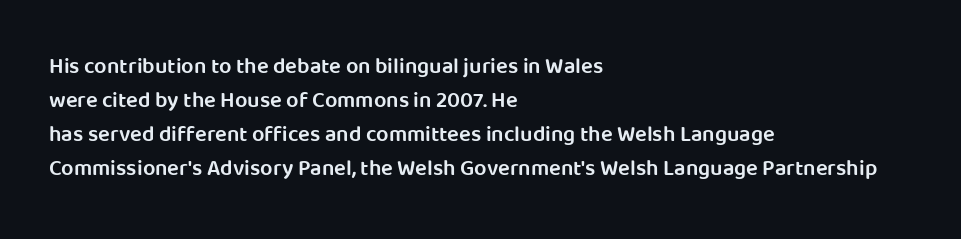
Q: Is the text bold? A: Semi-bold.
Q: Is the text italic (slanted)? A: No, it is upright.
Q: Is the text underlined? A: No.
Q: How is the paragraph aligned? A: Left-aligned.
Q: Is the spacing between letters normal or unusually wide? A: Normal.
Q: Is the spacing between lines tight, normal or loose? A: Normal.
